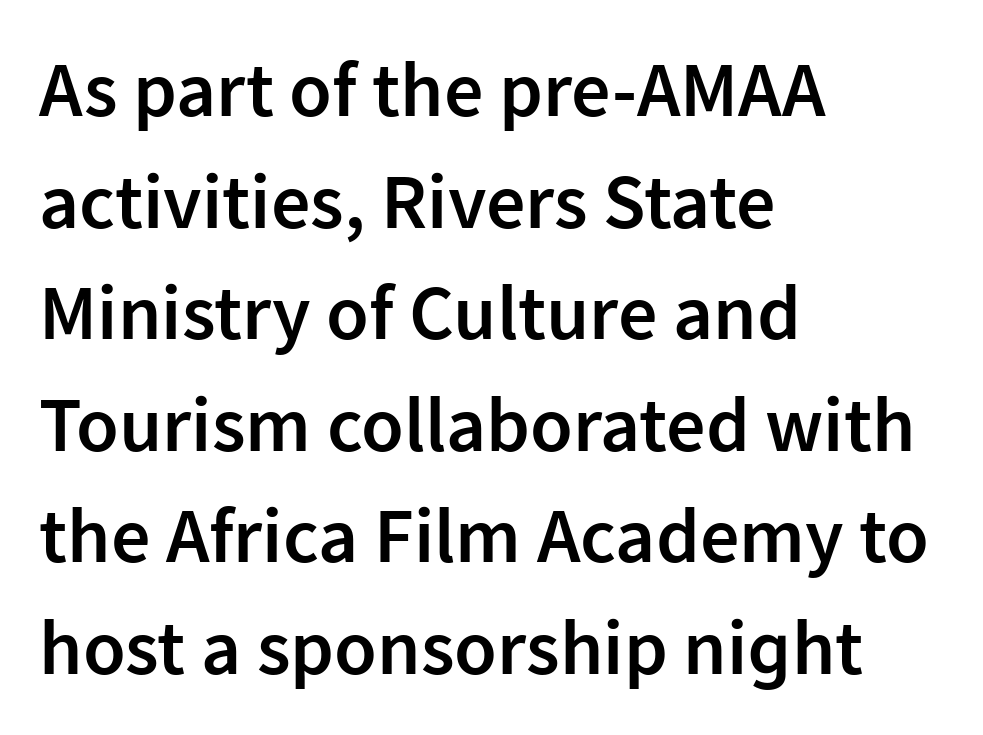
{"serif": "no", "italic": "no", "bold": "semi", "weight": "semibold", "width": "normal", "stroke_contrast": "low", "x_height": "medium", "monospaced": "no", "underline": "no", "align": "left", "line_spacing": "normal", "line_spacing_ratio": 1.43, "letter_spacing": "normal", "letter_spacing_em": 0.0, "glyph_px": 78}
